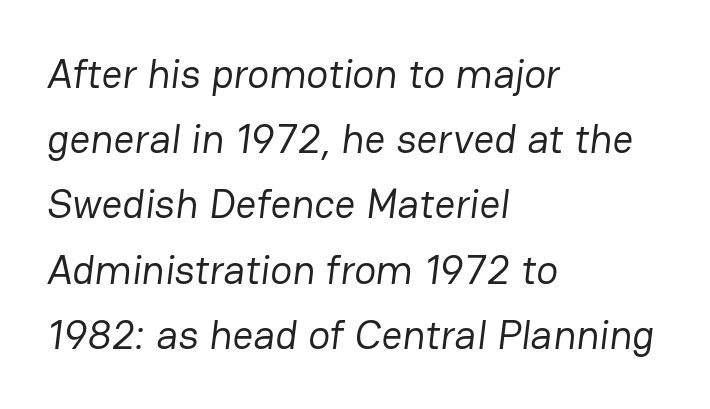
The image shows 41 px regular-weight sans-serif type; set left-aligned, normal line spacing (1.59x), normal letter spacing, not underlined; low stroke contrast and a medium x-height.
